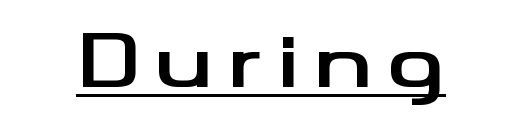
The image shows 71 px bold, wide sans-serif type, upright; set unusually wide letter spacing (+0.21 em), underlined; medium stroke contrast and a small x-height.
